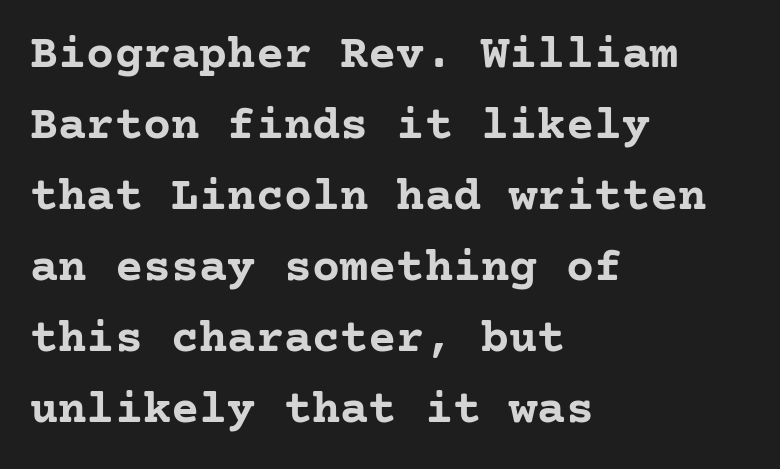
The area under the type is left untouched. Strong, thick strokes mark this as bold type. This sample keeps an unexceptional amount of space between lines. This is the regular roman posture of the typeface. These lines stack with their left ends in a neat column.
